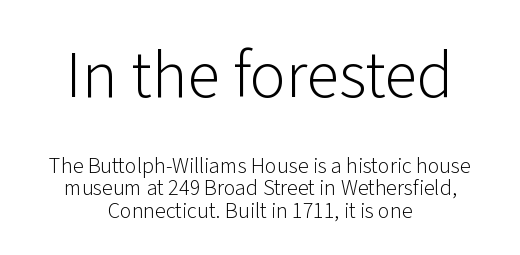
Nope, no serifs anywhere on these letters. This sample is center-justified, so both line endings float freely. Tall strokes in this sample are plumb rather than angled. Is the stroke heavy? The answer is a plain regular-or-lighter. You could barely slide anything between these rows. You could not count columns in this text — the font is proportionally spaced.
